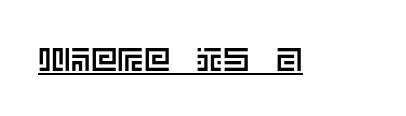
Q: Is the text italic (slanted)? A: No, it is upright.
Q: Is the text underlined? A: Yes.
Q: Is the spacing between letters normal or unusually wide? A: Normal.
Q: Width (condensed, normal, or wide)? A: Normal.
Q: x-height? A: Large.
